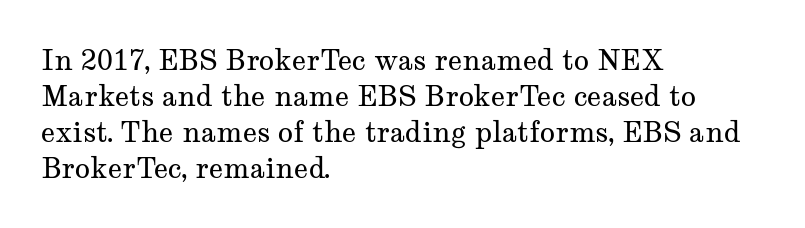
Q: Is the text bold? A: No.
Q: Is the text italic (slanted)? A: No, it is upright.
Q: Is the typeface a serif or a sans-serif typeface? A: Serif.
Q: Is the text underlined? A: No.
Q: How is the paragraph aligned? A: Left-aligned.
Q: Is the spacing between letters normal or unusually wide? A: Normal.
Q: Is the spacing between lines tight, normal or loose? A: Normal.
Q: Width (condensed, normal, or wide)? A: Wide.
Q: Stroke contrast? A: Medium.
Q: x-height? A: Medium.
Q: Monospaced? A: No.
